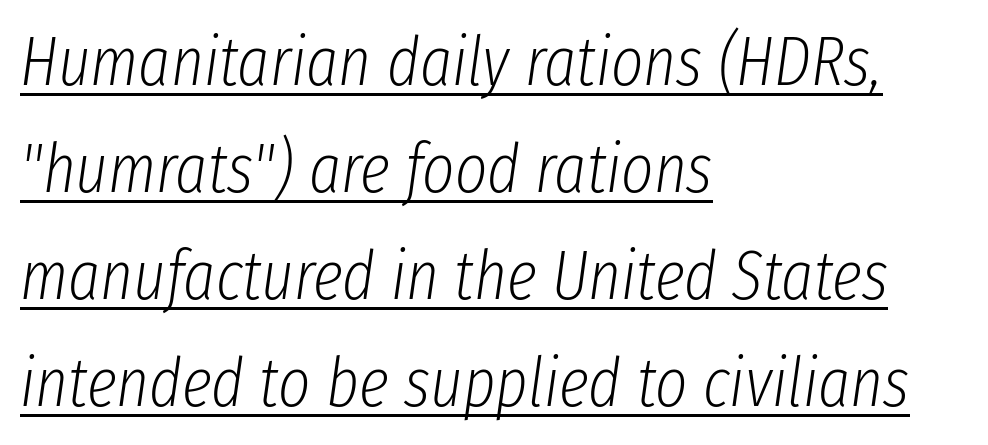
Q: Is the text bold? A: No.
Q: Is the text italic (slanted)? A: Yes, it leans right by about 8 degrees.
Q: Is the text underlined? A: Yes.
Q: How is the paragraph aligned? A: Left-aligned.
Q: Is the spacing between letters normal or unusually wide? A: Normal.
Q: Is the spacing between lines tight, normal or loose? A: Normal.
Q: Width (condensed, normal, or wide)? A: Condensed.
Q: Stroke contrast? A: Low.
Q: x-height? A: Medium.
Q: Monospaced? A: No.
